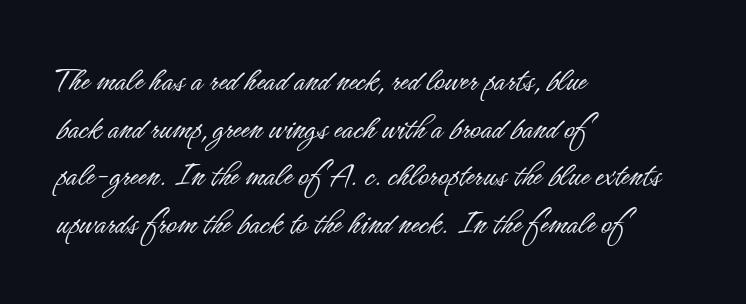
Q: Is the text bold? A: No.
Q: Is the text italic (slanted)? A: Yes.
Q: Is the typeface a serif or a sans-serif typeface? A: Sans-serif.
Q: Is the text underlined? A: No.
Q: How is the paragraph aligned? A: Left-aligned.
Q: Is the spacing between letters normal or unusually wide? A: Normal.
Q: Is the spacing between lines tight, normal or loose? A: Normal.
Q: Width (condensed, normal, or wide)? A: Condensed.
Q: Stroke contrast? A: Low.
Q: x-height? A: Small.
Q: Monospaced? A: No.
